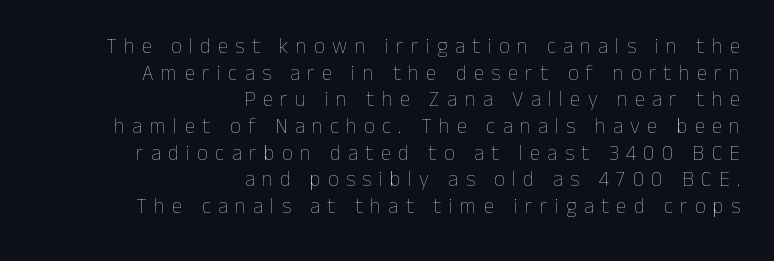
Glyph-to-glyph distance is far greater than everyday printed text. Is the type heavy? It reads as light-to-regular instead. The string is rendered with underlining switched off. Casual observation: everything's shoved over to the right.
